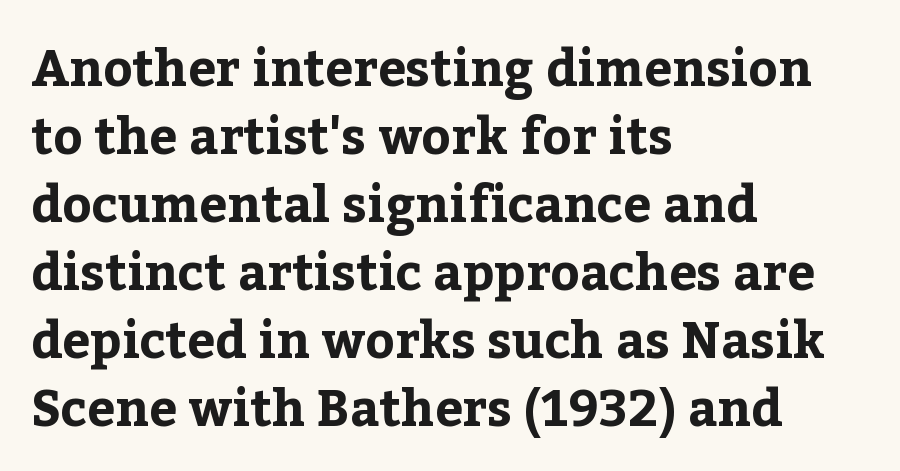
{"serif": "yes", "italic": "no", "bold": "yes", "weight": "bold", "width": "normal", "stroke_contrast": "low", "x_height": "medium", "monospaced": "no", "underline": "no", "align": "left", "line_spacing": "normal", "line_spacing_ratio": 1.36, "letter_spacing": "normal", "letter_spacing_em": 0.0, "glyph_px": 50}
